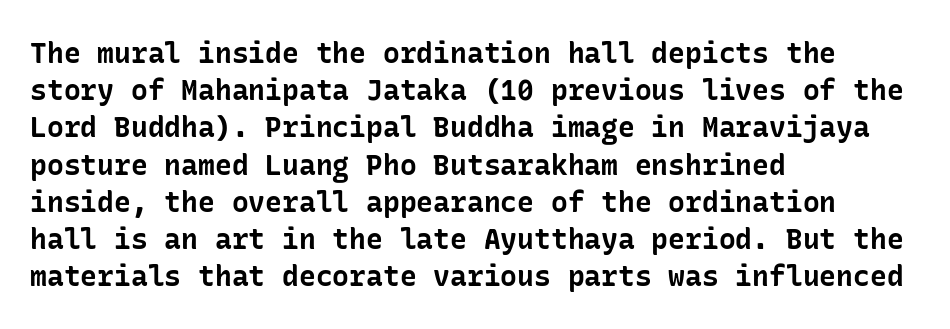
{"serif": "no", "italic": "no", "bold": "yes", "weight": "bold", "width": "normal", "stroke_contrast": "low", "x_height": "medium", "underline": "no", "align": "left", "line_spacing": "normal", "line_spacing_ratio": 1.33, "letter_spacing": "normal", "letter_spacing_em": 0.0, "glyph_px": 28}
